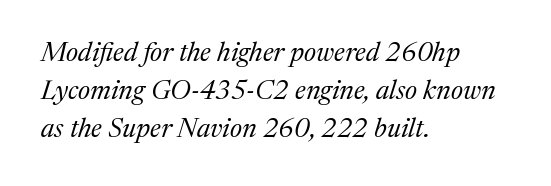
Q: Is the text bold? A: No.
Q: Is the text italic (slanted)? A: Yes, it leans right by about 17 degrees.
Q: Is the text underlined? A: No.
Q: How is the paragraph aligned? A: Left-aligned.
Q: Is the spacing between letters normal or unusually wide? A: Normal.
Q: Is the spacing between lines tight, normal or loose? A: Normal.
